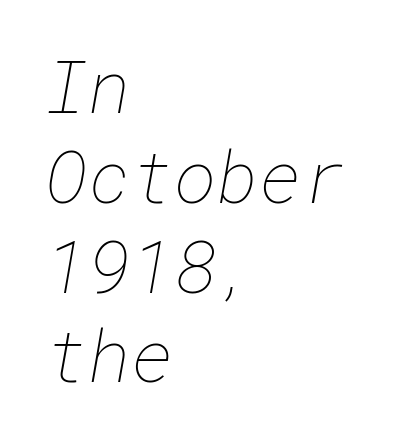
Q: Is the text bold? A: No.
Q: Is the text underlined? A: No.
Q: How is the paragraph aligned? A: Left-aligned.
Q: Is the spacing between letters normal or unusually wide? A: Normal.
Q: Width (condensed, normal, or wide)? A: Normal.
Q: Stroke contrast? A: Low.
Q: x-height? A: Medium.
